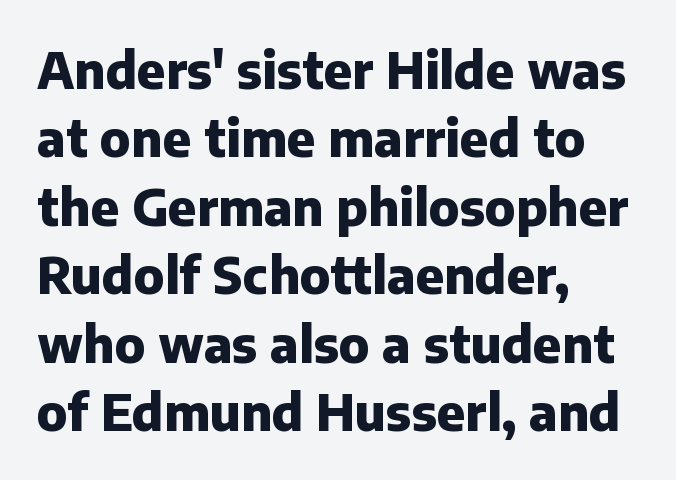
{"serif": "no", "italic": "no", "bold": "yes", "weight": "heavy", "width": "normal", "stroke_contrast": "low", "x_height": "medium", "monospaced": "no", "underline": "no", "align": "left", "line_spacing": "normal", "line_spacing_ratio": 1.37, "letter_spacing": "normal", "letter_spacing_em": 0.0, "glyph_px": 50}
